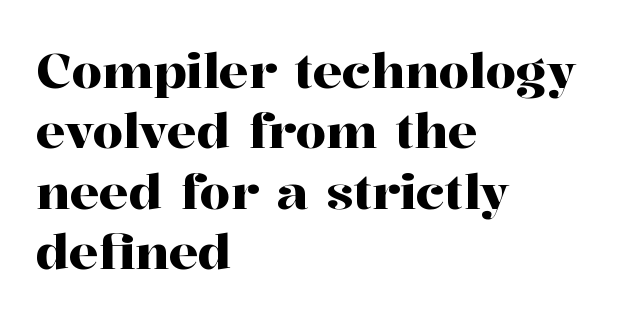
The image shows 49 px serif type, upright; set left-aligned, line spacing 1.23x, normal letter spacing, not underlined; high stroke contrast and a medium x-height.
